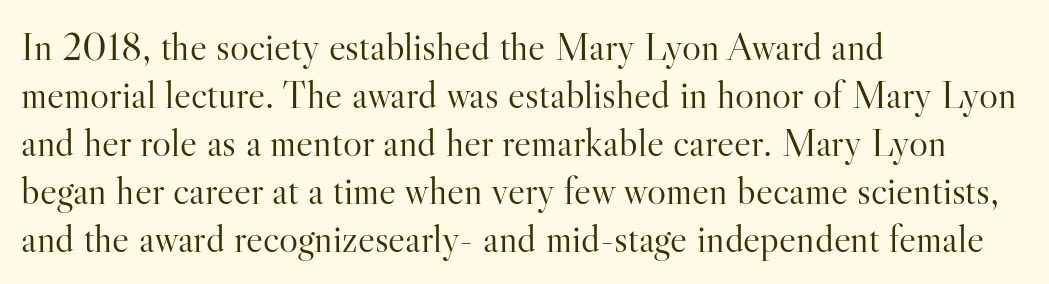
A student would call this left alignment; a typographer would say flush left, rag right. The weight would be labelled regular, book, light, or lighter still. The passage shown is typed in a proportional face where columns would drift. Unlike a clean sans, this face finishes its strokes with serifs. Bare-footed words on every line.
